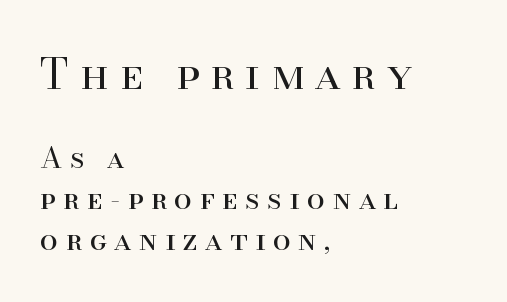
The image shows 43 px regular-weight serif type, upright; set left-aligned, normal line spacing (1.41x), unusually wide letter spacing (+0.26 em), not underlined; the first (top) block is 1.48x larger; high stroke contrast and a small x-height.
